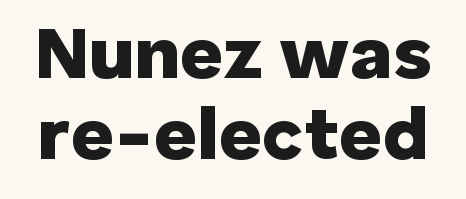
{"serif": "no", "italic": "no", "bold": "yes", "weight": "heavy", "width": "normal", "stroke_contrast": "low", "x_height": "medium", "monospaced": "no", "underline": "no", "line_spacing": "tight", "line_spacing_ratio": 1.08, "letter_spacing": "normal", "letter_spacing_em": 0.0, "glyph_px": 75}
